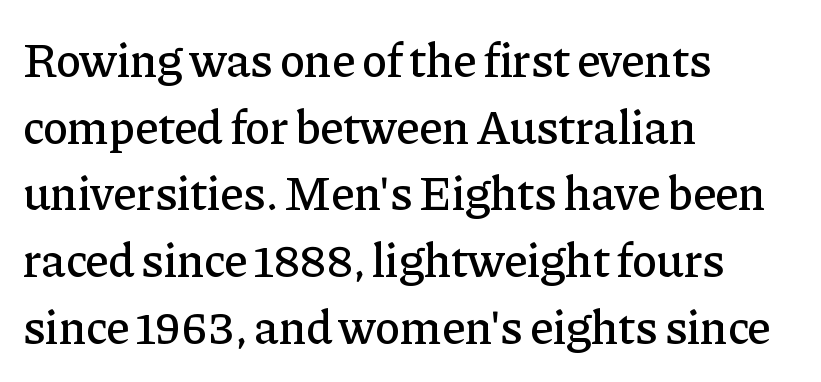
These lines stack with their left ends in a neat column. Think of a printed novel: that variable character pitch is what you see here. Serifs: yes, visible at the terminals of the letterforms. No extra tracking has been applied to these lines.
